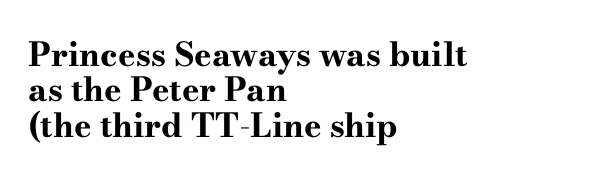
Q: Is the text bold? A: Yes.
Q: Is the text italic (slanted)? A: No, it is upright.
Q: Is the typeface a serif or a sans-serif typeface? A: Serif.
Q: Is the text underlined? A: No.
Q: How is the paragraph aligned? A: Left-aligned.
Q: Is the spacing between letters normal or unusually wide? A: Normal.
Q: Is the spacing between lines tight, normal or loose? A: Tight.
Q: Width (condensed, normal, or wide)? A: Wide.
Q: Stroke contrast? A: High.
Q: x-height? A: Small.
Q: Monospaced? A: No.
